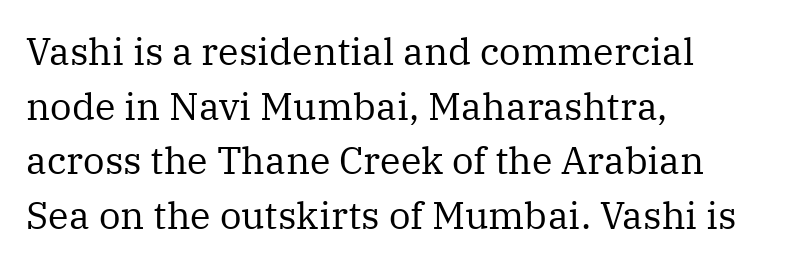
The image shows 38 px regular-weight serif type, upright; set left-aligned, normal line spacing (1.44x), normal letter spacing, not underlined; medium stroke contrast and a medium x-height.
